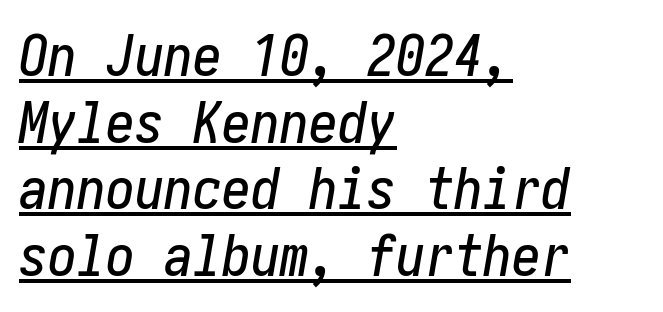
Q: Is the text italic (slanted)? A: Yes, it leans right by about 10 degrees.
Q: Is the text underlined? A: Yes.
Q: How is the paragraph aligned? A: Left-aligned.
Q: Is the spacing between letters normal or unusually wide? A: Normal.
Q: Is the spacing between lines tight, normal or loose? A: Tight.
Q: Width (condensed, normal, or wide)? A: Condensed.
Q: Stroke contrast? A: Low.
Q: x-height? A: Medium.
